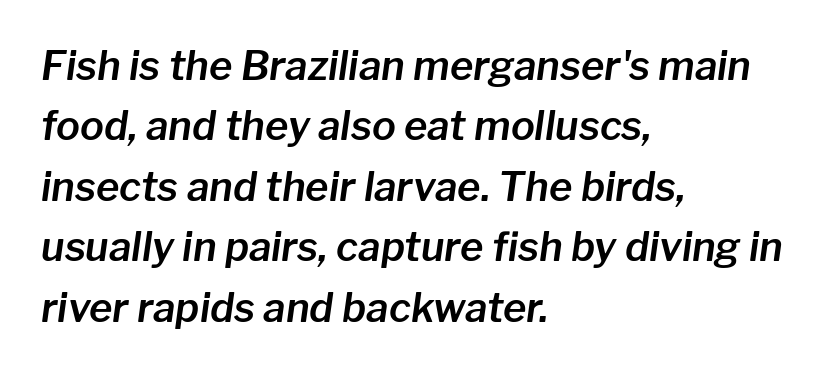
Casual observation: everything's shoved over to the left. No extra tracking has been applied to these lines. The block of text has a typical density, with ordinary space between rows. Proportional: the letters do not fall into vertical columns. Compared with ordinary roman type, these characters are visibly tilted. Decoration check: the copy has no underline.
